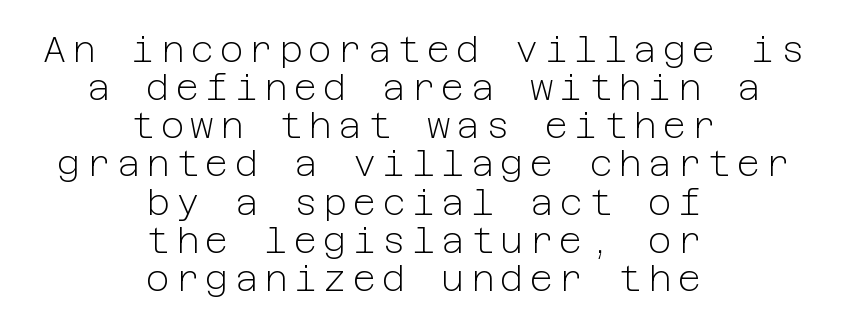
The image shows 36 px light sans-serif type, upright; set centered, tight line spacing (1.06x), not underlined; low stroke contrast and a medium x-height.
